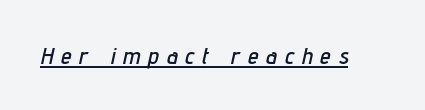
Q: Is the text italic (slanted)? A: Yes, it leans right by about 12 degrees.
Q: Is the text underlined? A: Yes.
Q: Is the spacing between letters normal or unusually wide? A: Unusually wide.
